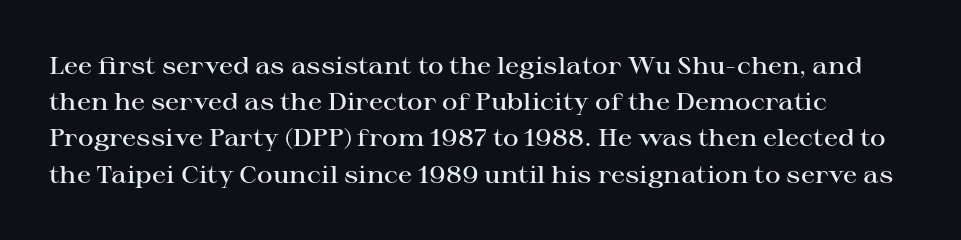
The image shows 24 px text type, upright; set normal line spacing (1.51x), normal letter spacing, not underlined.
